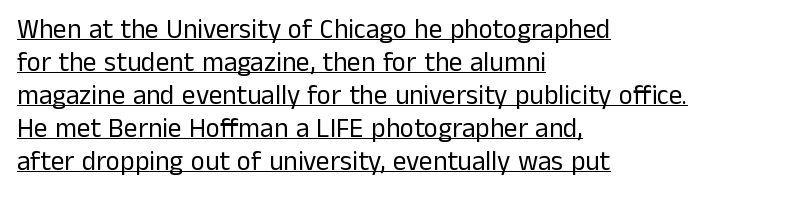
{"italic": "no", "bold": "no", "underline": "yes", "align": "left", "line_spacing_ratio": 1.22, "letter_spacing": "normal", "letter_spacing_em": 0.0, "glyph_px": 27}
